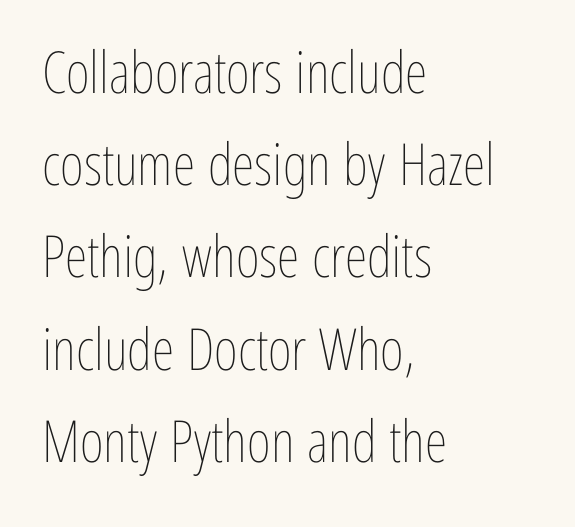
In CSS terms this would be text-align: left. Reading down the column, the eye jumps a familiar distance to each next line. Spacing verdict: proportional, widths tailored to each character. The letterforms sit shoulder to shoulder at normal distance. The baseline area is clear. Every character sits straight up, as roman type does.
